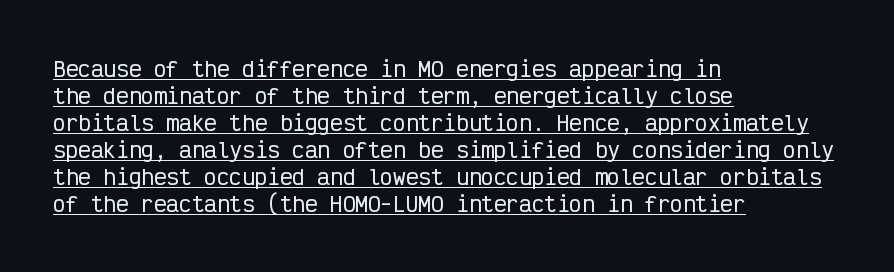
Q: Is the text italic (slanted)? A: No, it is upright.
Q: Is the text underlined? A: Yes.
Q: How is the paragraph aligned? A: Left-aligned.
Q: Is the spacing between letters normal or unusually wide? A: Normal.
Q: Is the spacing between lines tight, normal or loose? A: Normal.
